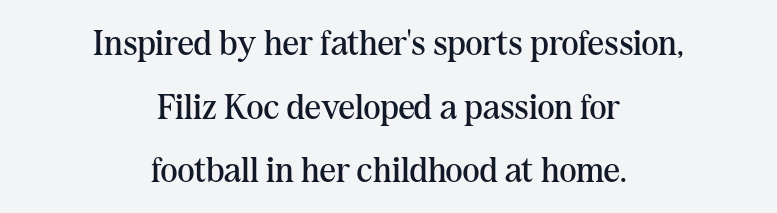
{"serif": "yes", "italic": "no", "bold": "no", "weight": "regular", "width": "normal", "stroke_contrast": "medium", "x_height": "medium", "monospaced": "no", "underline": "no", "align": "center", "line_spacing_ratio": 1.77, "letter_spacing": "normal", "letter_spacing_em": 0.0, "glyph_px": 36}
